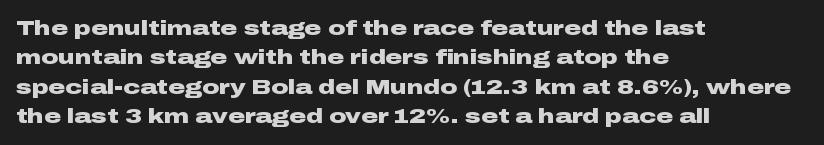
Posture: upright roman. Underlining? Definitely not there. Each line starts at the same left margin while the right side varies. Stroke thickness is high; the sample reads as a true bold. The block of text has a typical density, with ordinary space between rows.
